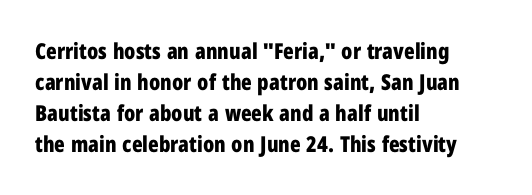
Ordinary non-slanted type is in use. The space between consecutive lines is moderate. The strokes are fattened all the way to bold. No extra tracking has been applied to these lines. Quick note: underline off. The typesetter chose a ragged-right arrangement here.
